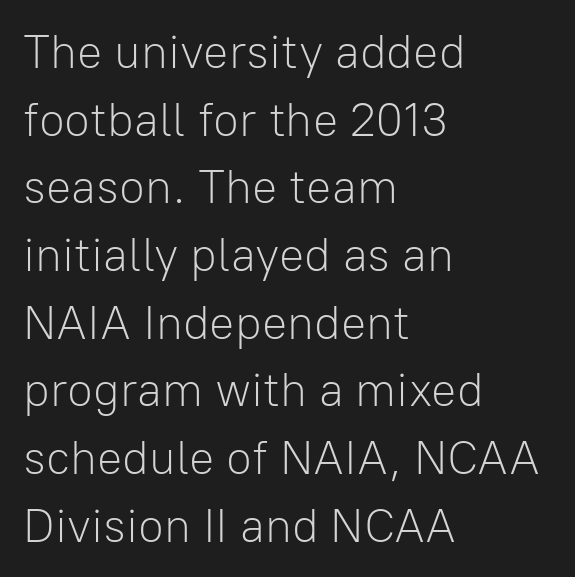
The image shows 47 px light sans-serif type, upright; set left-aligned, normal line spacing (1.44x), normal letter spacing, not underlined; low stroke contrast and a medium x-height.
